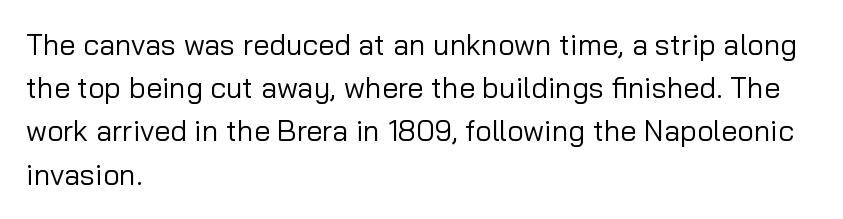
Observe the absence of serifs on each vertical stroke in this sample. Short and long lines alike share a common starting point at left. Think standard paragraph weight, or any step lighter than that. The rendering uses natural spacing where letterforms have individual widths. Glyph-to-glyph distance matches everyday printed text. The lettering stays uniformly vertical, giving the passage a roman look.
